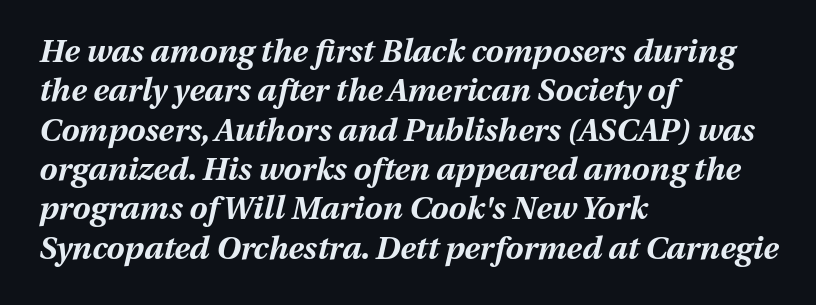
{"italic": "yes", "lean": "right", "slant_degrees": 13, "bold": "yes", "weight": "bold", "width": "normal", "stroke_contrast": "medium", "x_height": "medium", "monospaced": "no", "underline": "no", "align": "left", "line_spacing_ratio": 1.23, "letter_spacing": "normal", "letter_spacing_em": 0.0, "glyph_px": 32}
